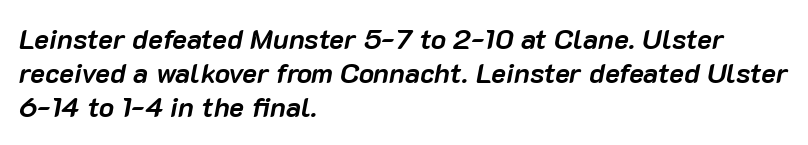
{"italic": "yes", "lean": "right", "slant_degrees": 10, "bold": "yes", "weight": "semibold", "width": "normal", "stroke_contrast": "low", "x_height": "medium", "monospaced": "no", "underline": "no", "align": "left", "line_spacing_ratio": 1.22, "letter_spacing": "normal", "letter_spacing_em": 0.0, "glyph_px": 28}
